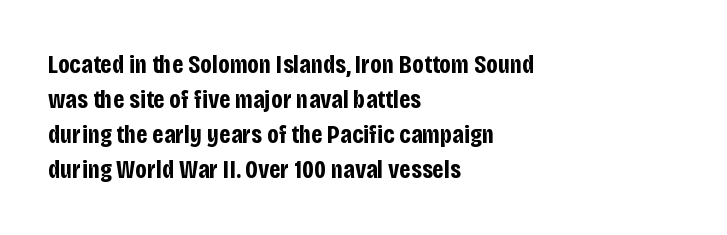
Spacing between characters is what you'd get straight out of the box. If you drew a line through each stem, it would be perfectly vertical. Which margin do the lines hug? The left one — the right edge is uneven. Leading: standard. Is the type bold? Yes — the strokes are clearly thick and heavy.
